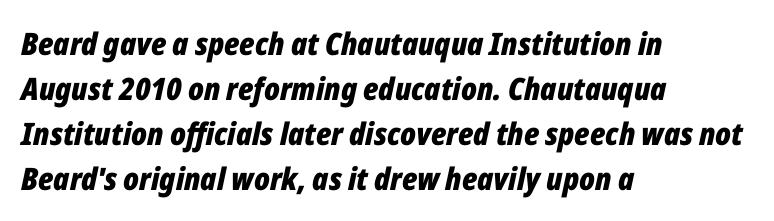
The passage shown stacks its lines at a standard gap. Quick note: italic. Typesetter's note: full bold, strokes at maximum text heaviness. The passage shown is typed in a proportional face where columns would drift. The lines are quadded left. Each word holds together tightly as a unit, with standard inter-letter gaps.
